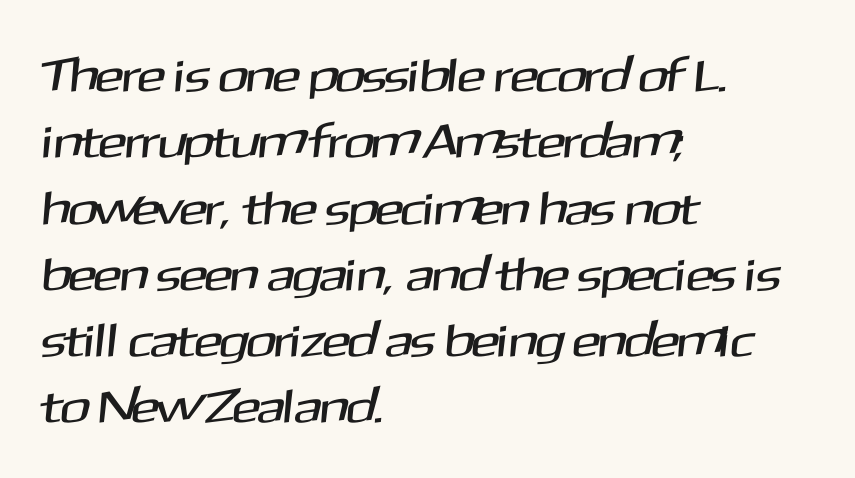
Q: Is the typeface a serif or a sans-serif typeface? A: Sans-serif.
Q: Is the text underlined? A: No.
Q: How is the paragraph aligned? A: Left-aligned.
Q: Is the spacing between letters normal or unusually wide? A: Normal.
Q: Is the spacing between lines tight, normal or loose? A: Normal.
Q: Width (condensed, normal, or wide)? A: Normal.
Q: Stroke contrast? A: Medium.
Q: x-height? A: Medium.
Q: Monospaced? A: No.
